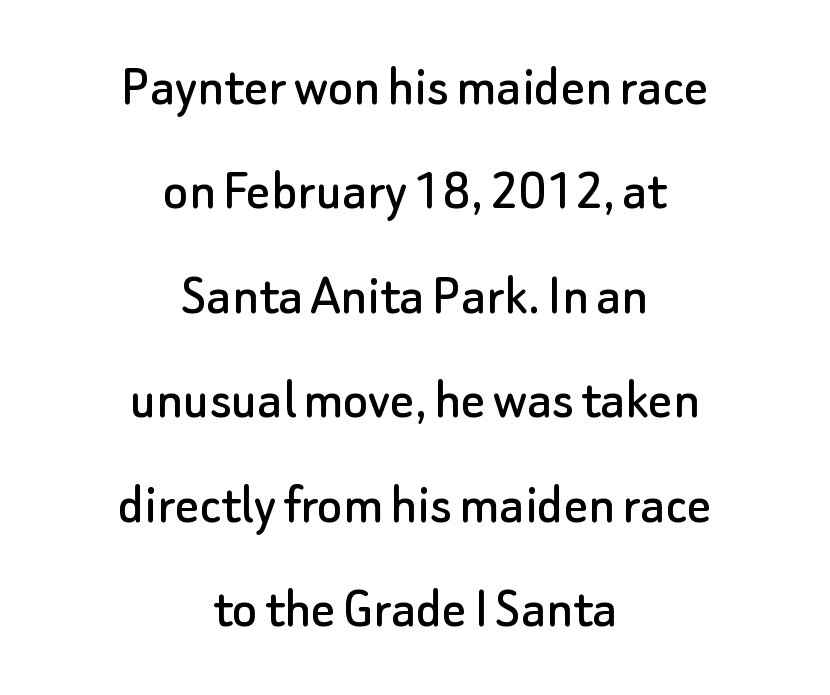
Q: Is the text italic (slanted)? A: No, it is upright.
Q: Is the typeface a serif or a sans-serif typeface? A: Sans-serif.
Q: Is the text underlined? A: No.
Q: How is the paragraph aligned? A: Centered.
Q: Is the spacing between letters normal or unusually wide? A: Normal.
Q: Width (condensed, normal, or wide)? A: Normal.
Q: Stroke contrast? A: Low.
Q: x-height? A: Small.
Q: Monospaced? A: No.
